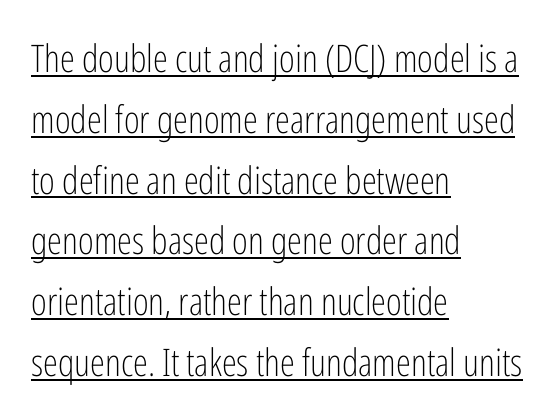
Q: Is the text bold? A: No.
Q: Is the text italic (slanted)? A: No, it is upright.
Q: Is the typeface a serif or a sans-serif typeface? A: Sans-serif.
Q: Is the text underlined? A: Yes.
Q: How is the paragraph aligned? A: Left-aligned.
Q: Is the spacing between letters normal or unusually wide? A: Normal.
Q: Is the spacing between lines tight, normal or loose? A: Normal.
Q: Width (condensed, normal, or wide)? A: Condensed.
Q: Stroke contrast? A: Low.
Q: x-height? A: Medium.
Q: Monospaced? A: No.
